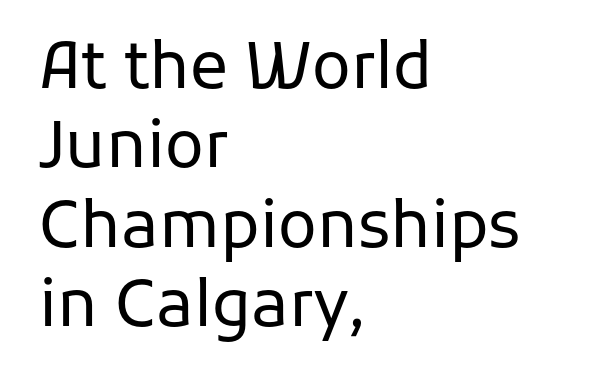
Q: Is the text bold? A: No.
Q: Is the text italic (slanted)? A: No, it is upright.
Q: Is the typeface a serif or a sans-serif typeface? A: Sans-serif.
Q: Is the text underlined? A: No.
Q: How is the paragraph aligned? A: Left-aligned.
Q: Is the spacing between letters normal or unusually wide? A: Normal.
Q: Width (condensed, normal, or wide)? A: Normal.
Q: Stroke contrast? A: Low.
Q: x-height? A: Medium.
Q: Monospaced? A: No.
